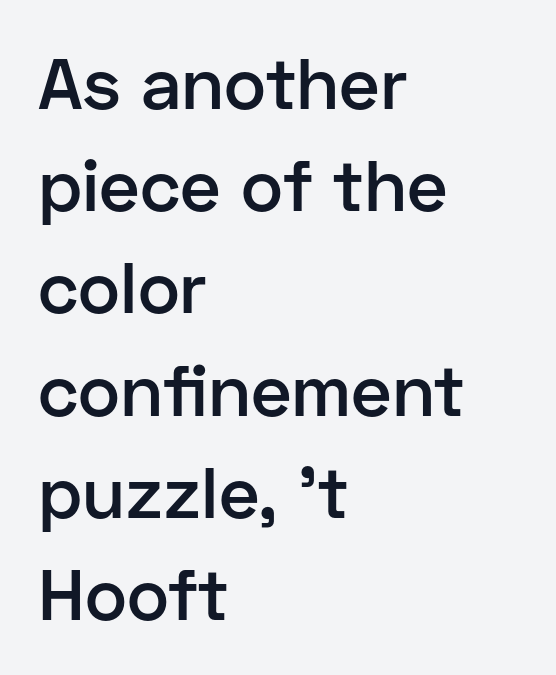
The image shows 72 px semibold sans-serif type, upright; set left-aligned, normal line spacing (1.42x), normal letter spacing, not underlined; low stroke contrast and a medium x-height.
